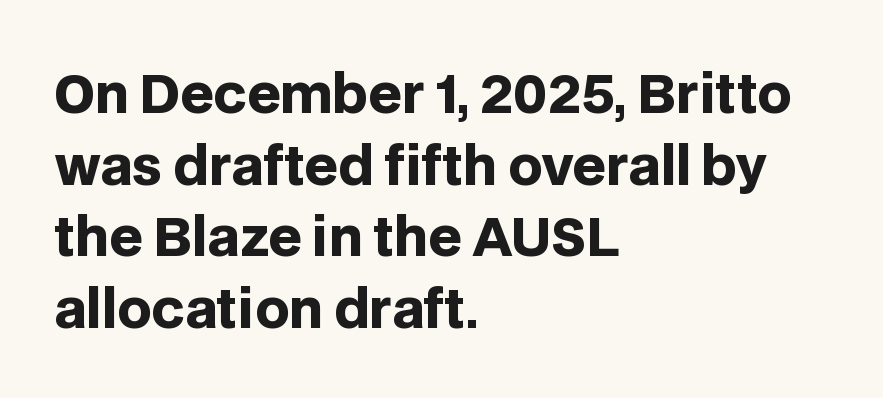
Q: Is the text bold? A: Yes.
Q: Is the text italic (slanted)? A: No, it is upright.
Q: Is the typeface a serif or a sans-serif typeface? A: Sans-serif.
Q: Is the text underlined? A: No.
Q: How is the paragraph aligned? A: Left-aligned.
Q: Is the spacing between letters normal or unusually wide? A: Normal.
Q: Is the spacing between lines tight, normal or loose? A: Normal.
Q: Width (condensed, normal, or wide)? A: Normal.
Q: Stroke contrast? A: Low.
Q: x-height? A: Large.
Q: Monospaced? A: No.
